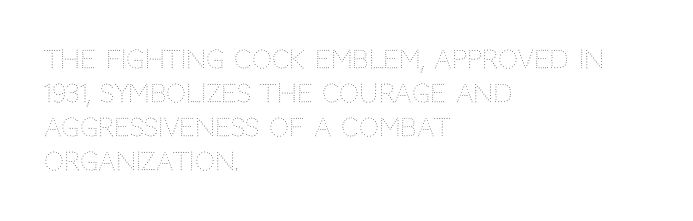
A normal amount of white space separates one row of letters from the next. Honestly, the letter spacing is just normal — you wouldn't notice it. The font's upright variant was chosen for this text. Is this a heavy cut? Hardly; it is regular or lighter. Caption: multi-line text, flush left, ragged right.
